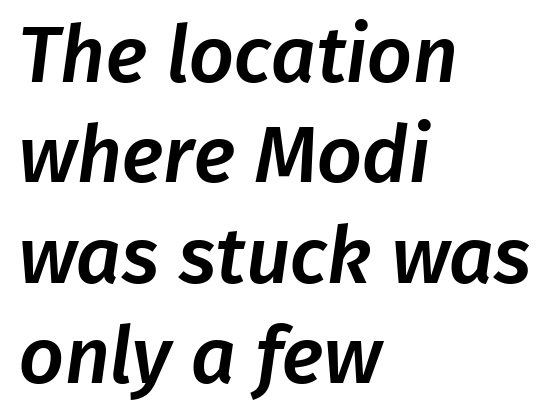
{"serif": "no", "width": "normal", "stroke_contrast": "low", "x_height": "medium", "monospaced": "no", "underline": "no", "align": "left", "line_spacing": "normal", "line_spacing_ratio": 1.27, "letter_spacing": "normal", "letter_spacing_em": 0.0, "glyph_px": 79}
